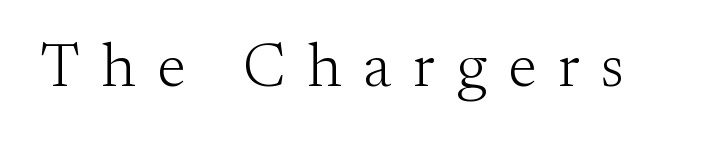
Q: Is the text bold? A: No.
Q: Is the text italic (slanted)? A: No, it is upright.
Q: Is the typeface a serif or a sans-serif typeface? A: Serif.
Q: Is the text underlined? A: No.
Q: Is the spacing between letters normal or unusually wide? A: Unusually wide.
Q: Width (condensed, normal, or wide)? A: Normal.
Q: Stroke contrast? A: Medium.
Q: x-height? A: Small.
Q: Monospaced? A: No.
